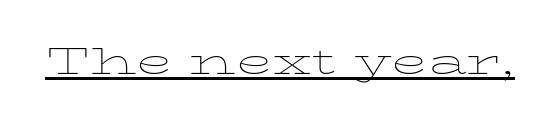
The image shows 48 px thin, wide type, upright; set normal letter spacing, underlined; low stroke contrast and a medium x-height.
